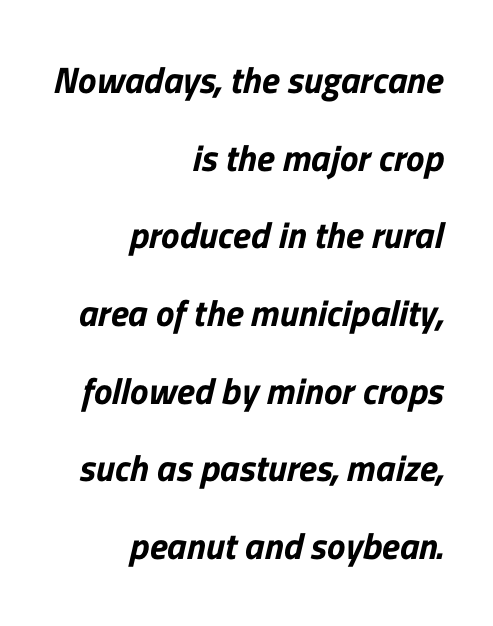
Short note: letters normally spaced. Alignment: flush right. The letters advance in unequal steps, a hallmark of proportional type. Check where the strokes stop: nothing finishes them off — pure sans.
